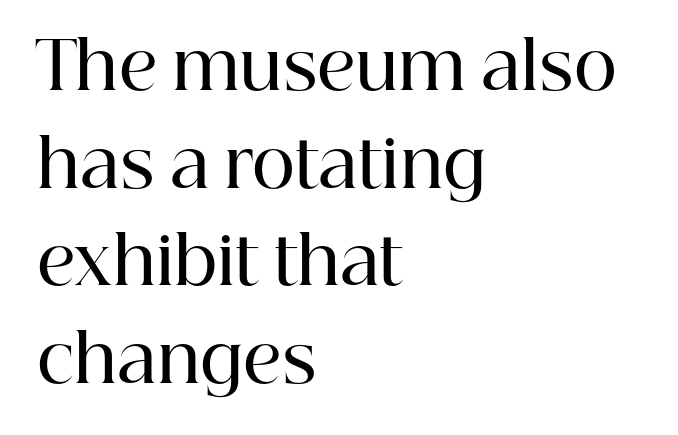
The image shows 66 px semibold serif type, upright; set left-aligned, normal line spacing (1.48x), normal letter spacing, not underlined; high stroke contrast and a medium x-height.
